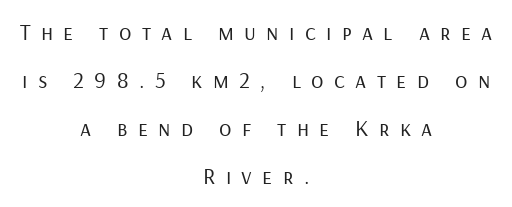
The passage is arranged like a title page — every line centered. Display-style spreading of the glyphs; the letterfit is very open. Letters rest on an invisible, unmarked baseline. The type sits square on the baseline with zero lean. The weight tops out at a normal text grade.
